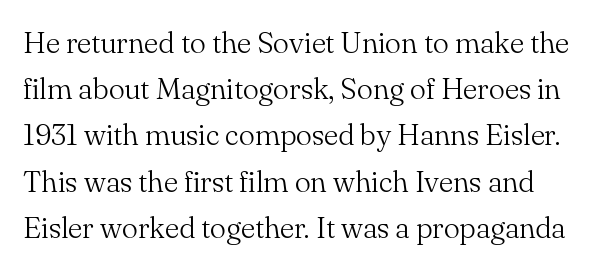
Q: Is the text bold? A: No.
Q: Is the text italic (slanted)? A: No, it is upright.
Q: Is the typeface a serif or a sans-serif typeface? A: Serif.
Q: Is the text underlined? A: No.
Q: Is the spacing between letters normal or unusually wide? A: Normal.
Q: Is the spacing between lines tight, normal or loose? A: Normal.
Q: Width (condensed, normal, or wide)? A: Normal.
Q: Stroke contrast? A: Medium.
Q: x-height? A: Small.
Q: Monospaced? A: No.
